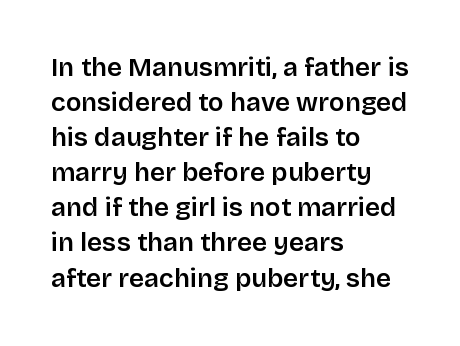
Tracking here is standard; glyphs follow each other at the usual distance. Posture: vertical. This block has exactly the height ordinary leading produces. On the weight axis this lands at semibold, roughly 600. Underline: absent. The rag falls on the right side of this text block.
